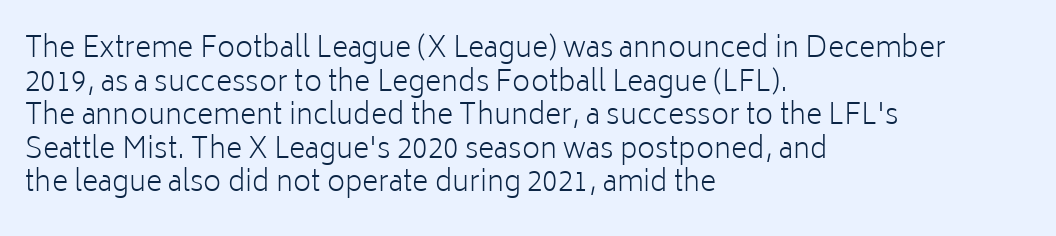
Q: Is the text bold? A: No.
Q: Is the text italic (slanted)? A: No, it is upright.
Q: Is the typeface a serif or a sans-serif typeface? A: Sans-serif.
Q: Is the text underlined? A: No.
Q: How is the paragraph aligned? A: Left-aligned.
Q: Is the spacing between letters normal or unusually wide? A: Normal.
Q: Width (condensed, normal, or wide)? A: Normal.
Q: Stroke contrast? A: Low.
Q: x-height? A: Medium.
Q: Monospaced? A: No.
